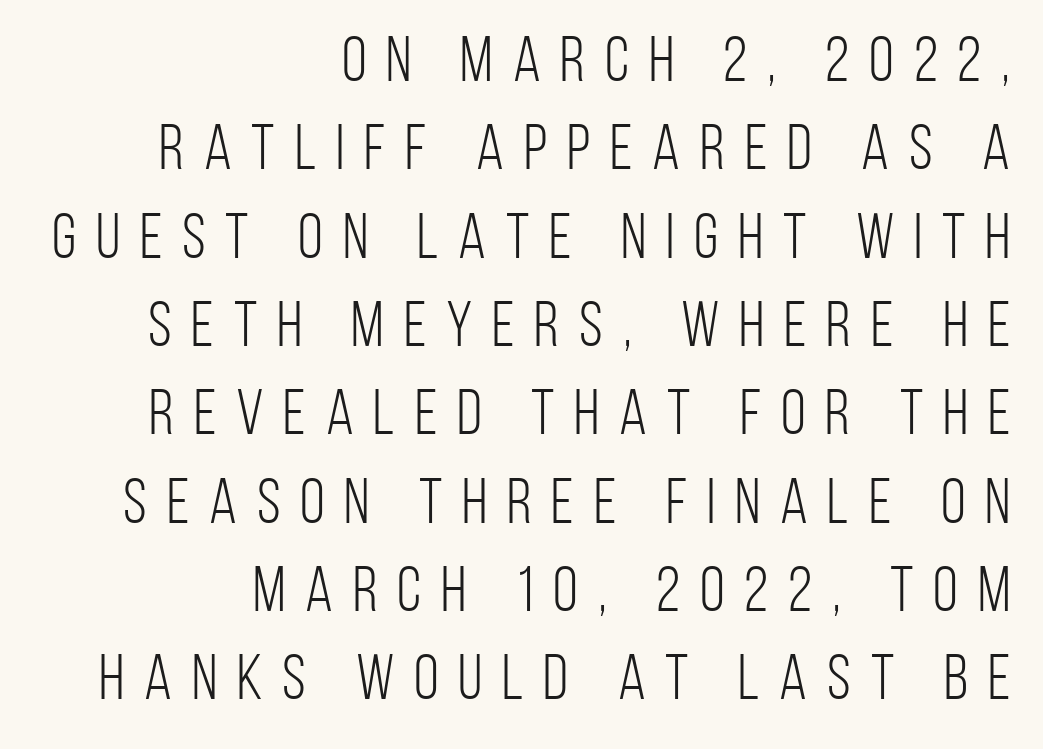
{"serif": "no", "italic": "no", "bold": "no", "weight": "light", "width": "condensed", "stroke_contrast": "low", "x_height": "large", "monospaced": "no", "underline": "no", "align": "right", "line_spacing": "normal", "line_spacing_ratio": 1.38, "letter_spacing": "wide", "letter_spacing_em": 0.31, "glyph_px": 64}
